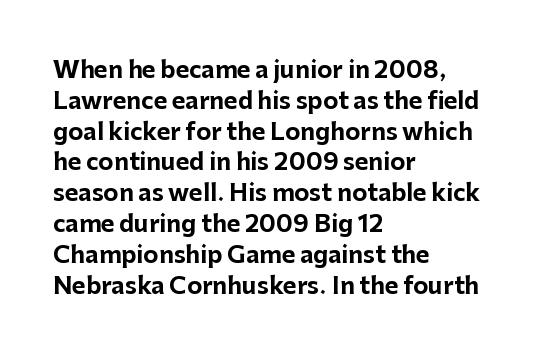
It's the straight-up-and-down kind of type. Descender tails drop into unmarked territory. Weight check: bold — yes, fully. Line beginnings align vertically; line endings do not.
